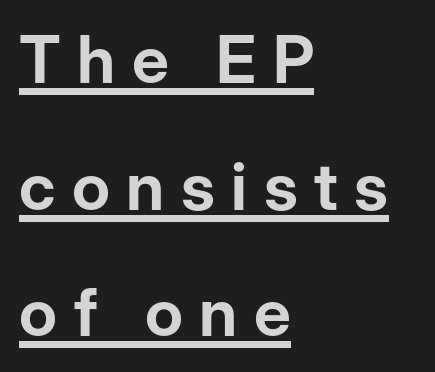
What stands out about the letter spacing? Its width — letters are far apart. A roman cut, with each character standing at attention. The compositor pushed each line to the left boundary. Underlining? Definitely there. Vertically, the passage feels expansive, rows floating well apart.
